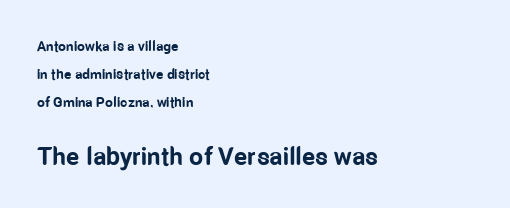
Q: Is the text bold? A: Yes.
Q: Is the text italic (slanted)? A: No, it is upright.
Q: Is the text underlined? A: No.
Q: How is the paragraph aligned? A: Left-aligned.
Q: Is the spacing between letters normal or unusually wide? A: Normal.
Q: Is the spacing between lines tight, normal or loose? A: Loose.
Q: Which block of text is set in a larger size, the first (top) or the second (bottom)? A: The second (bottom) one.
